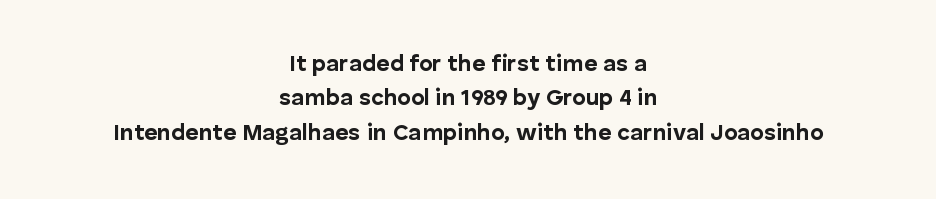
{"italic": "no", "bold": "yes", "underline": "no", "align": "center", "line_spacing": "normal", "line_spacing_ratio": 1.5, "letter_spacing": "normal", "letter_spacing_em": 0.0, "glyph_px": 23}
